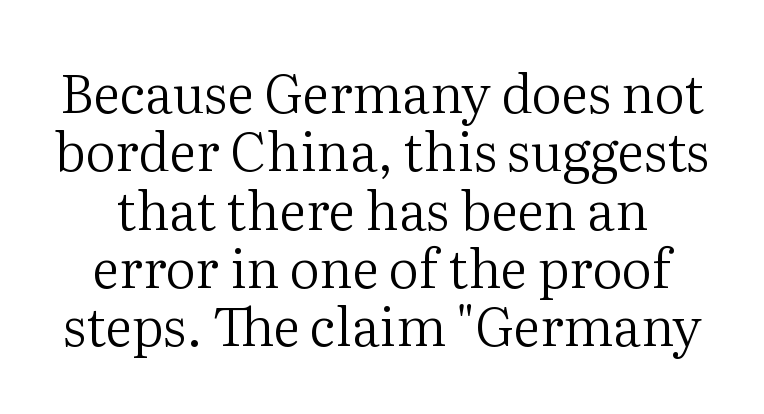
{"serif": "yes", "italic": "no", "bold": "no", "weight": "regular", "width": "normal", "stroke_contrast": "medium", "x_height": "medium", "monospaced": "no", "underline": "no", "line_spacing": "tight", "line_spacing_ratio": 1.1, "letter_spacing": "normal", "letter_spacing_em": 0.0, "glyph_px": 53}
